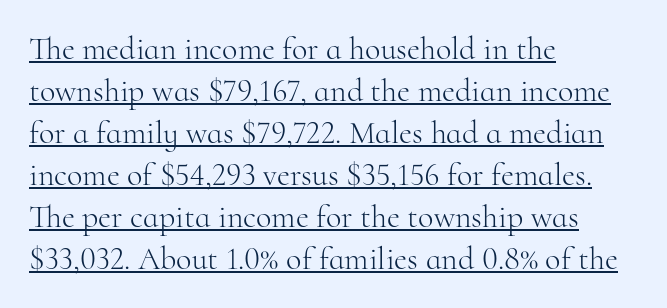
Glyph-to-glyph distance matches everyday printed text. This sample is left-justified, so line endings fall wherever the words run out. The lettering holds an erect, upright posture throughout. Beneath each row of characters lies a ruled line. Does the leading feel generous? No, just average. Do the characters align in a grid? No, the font is proportional.
